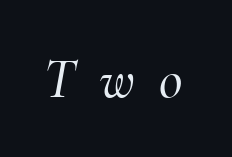
Q: Is the text italic (slanted)? A: Yes, it leans right by about 10 degrees.
Q: Is the typeface a serif or a sans-serif typeface? A: Serif.
Q: Is the text underlined? A: No.
Q: Is the spacing between letters normal or unusually wide? A: Unusually wide.
Q: Width (condensed, normal, or wide)? A: Normal.
Q: Stroke contrast? A: Medium.
Q: x-height? A: Small.
Q: Monospaced? A: No.
